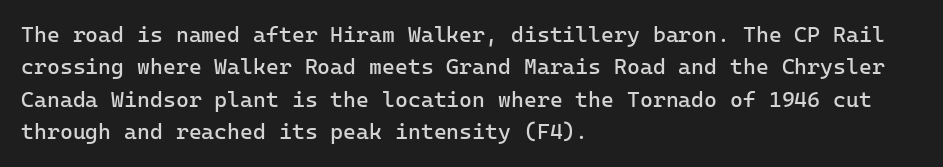
{"italic": "no", "bold": "no", "underline": "no", "align": "left", "line_spacing": "normal", "line_spacing_ratio": 1.47, "letter_spacing": "normal", "letter_spacing_em": 0.0, "glyph_px": 22}
